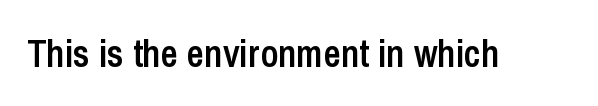
Stems and bowls a touch heavier than normal — semibold. These lines keep a tight, regular rhythm from letter to letter. Beneath every word, the page is bare. Look at the bottom of the vertical strokes: they stop flat, with no serifs.
